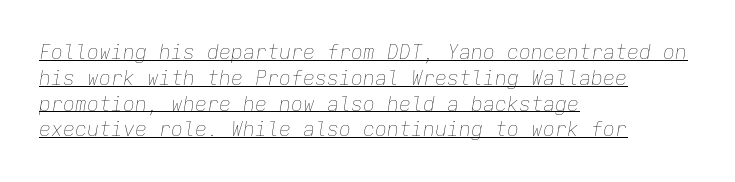
Q: Is the text bold? A: No.
Q: Is the text italic (slanted)? A: Yes, it leans right by about 9 degrees.
Q: Is the text underlined? A: Yes.
Q: How is the paragraph aligned? A: Left-aligned.
Q: Is the spacing between letters normal or unusually wide? A: Normal.
Q: Is the spacing between lines tight, normal or loose? A: Normal.
